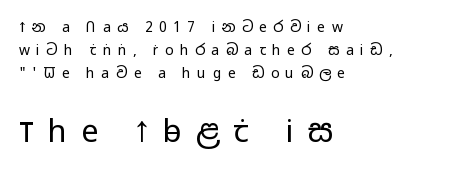
Examine the stroke ends and you'll find no serifs. The lettering stays uniformly vertical, giving the passage a roman look. Every row of glyphs begins at an identical x-position on the left. Stroke thickness stays within the range of a standard reading face or lighter. What's the leading like? Ordinary, nothing unusual. The gap between lines stays unmarked.
